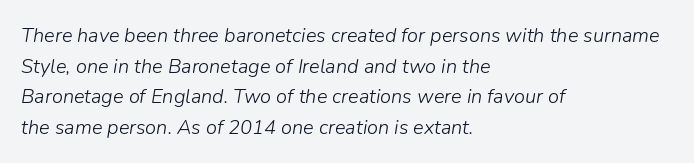
{"italic": "yes", "lean": "right", "slant_degrees": 9, "bold": "no", "underline": "no", "align": "left", "line_spacing": "normal", "line_spacing_ratio": 1.53, "letter_spacing": "normal", "letter_spacing_em": 0.0, "glyph_px": 20}
